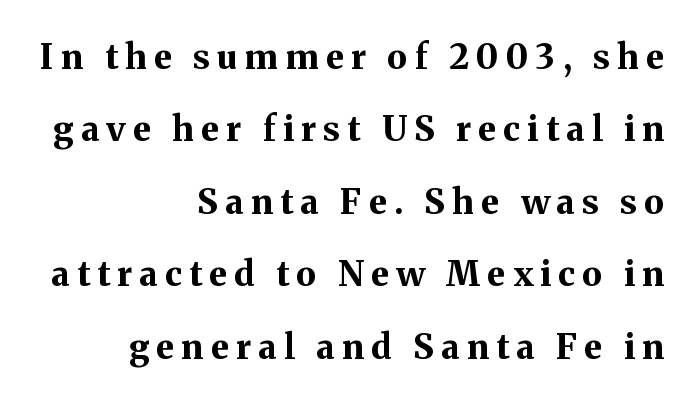
The image shows 34 px bold serif type, upright; set right-aligned, loose line spacing (2.13x), unusually wide letter spacing (+0.22 em), not underlined; medium stroke contrast and a medium x-height.
